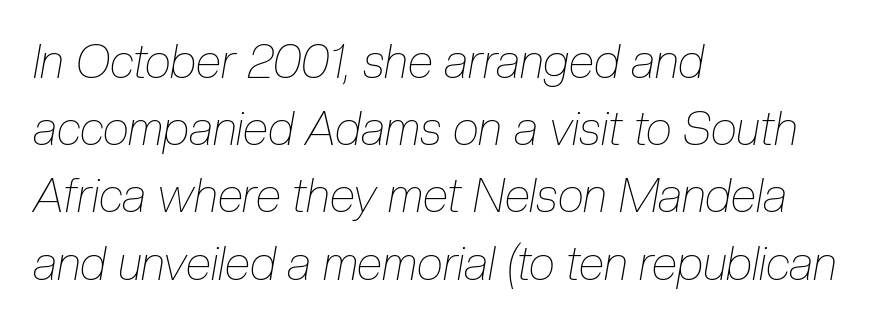
Descenders hang freely into open space. Think standard paragraph weight, or any step lighter than that. Layout note: lines flush left. Think of a printed novel: that variable character pitch is what you see here. Rows of type keep a routine distance in the vertical direction.
